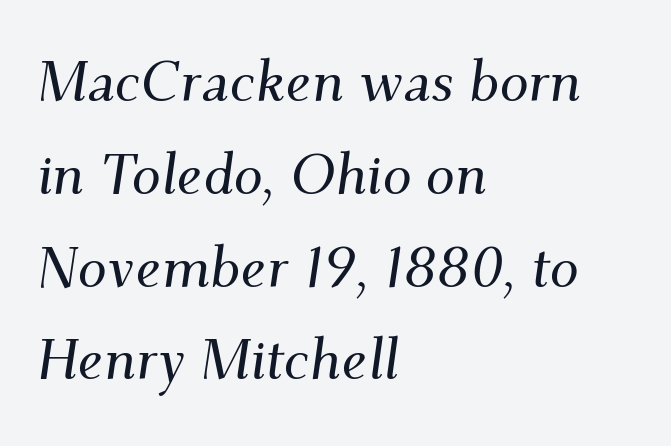
{"serif": "yes", "italic": "yes", "lean": "right", "slant_degrees": 9, "width": "normal", "stroke_contrast": "medium", "x_height": "small", "monospaced": "no", "underline": "no", "align": "left", "line_spacing": "normal", "line_spacing_ratio": 1.6, "letter_spacing": "normal", "letter_spacing_em": 0.0, "glyph_px": 58}
